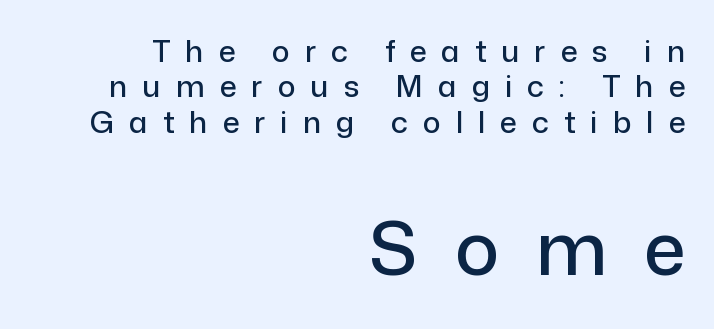
Q: Is the text italic (slanted)? A: No, it is upright.
Q: Is the typeface a serif or a sans-serif typeface? A: Sans-serif.
Q: Is the text underlined? A: No.
Q: How is the paragraph aligned? A: Right-aligned.
Q: Is the spacing between letters normal or unusually wide? A: Unusually wide.
Q: Which block of text is set in a larger size, the first (top) or the second (bottom)? A: The second (bottom) one.
Q: Width (condensed, normal, or wide)? A: Normal.
Q: Stroke contrast? A: Low.
Q: x-height? A: Medium.
Q: Monospaced? A: No.
